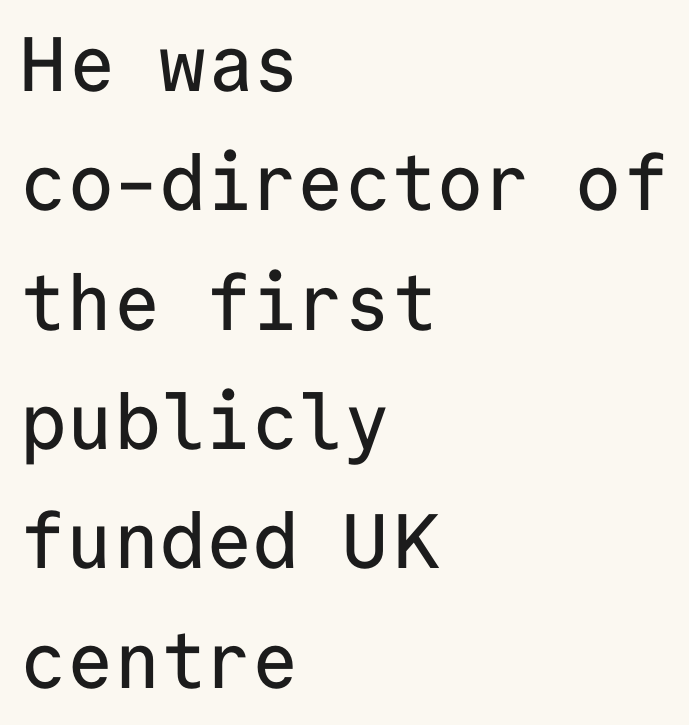
Typographically, this falls in the sans-serif category. Does the copy run flush right? No — it runs flush left. Interline gaps are of average width in this sample. Plain, unruled lines of type. Note the uniform advance width — an 'i' takes as much space as an 'm'.
